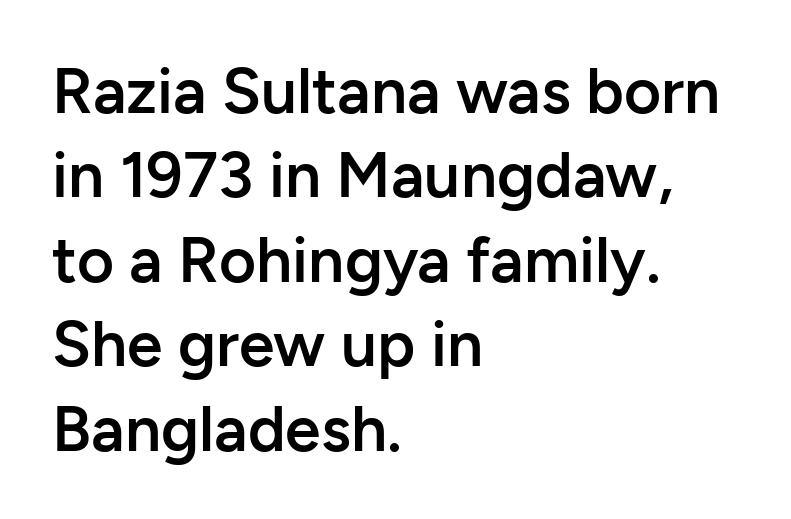
The image shows 64 px semibold sans-serif type, upright; set left-aligned, normal line spacing (1.32x), normal letter spacing, not underlined; low stroke contrast and a medium x-height.
